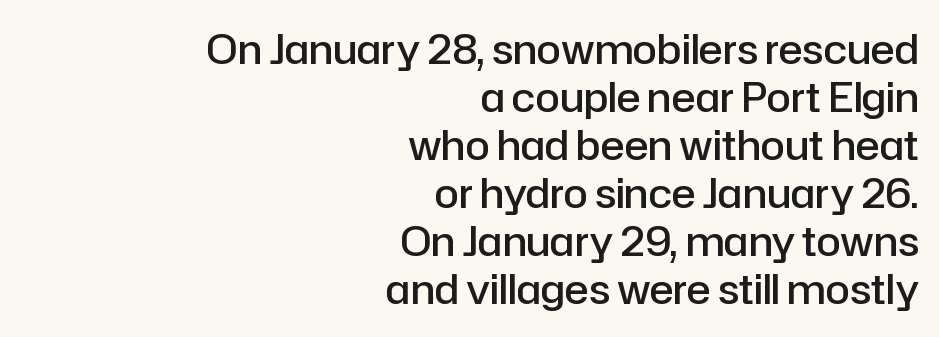
Q: Is the text bold? A: Semi-bold.
Q: Is the text italic (slanted)? A: No, it is upright.
Q: Is the typeface a serif or a sans-serif typeface? A: Sans-serif.
Q: Is the text underlined? A: No.
Q: How is the paragraph aligned? A: Right-aligned.
Q: Is the spacing between letters normal or unusually wide? A: Normal.
Q: Width (condensed, normal, or wide)? A: Normal.
Q: Stroke contrast? A: Low.
Q: x-height? A: Medium.
Q: Monospaced? A: No.
